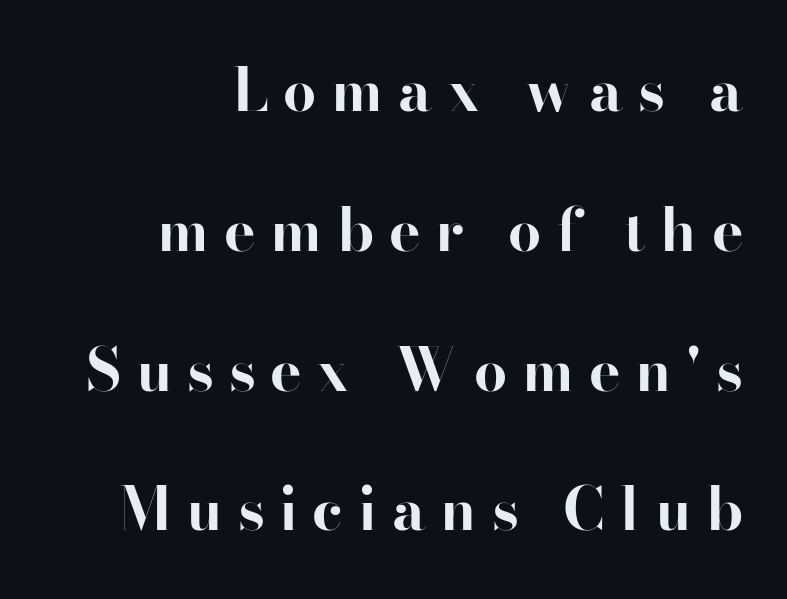
Q: Is the text bold? A: Yes.
Q: Is the text italic (slanted)? A: No, it is upright.
Q: Is the typeface a serif or a sans-serif typeface? A: Serif.
Q: Is the text underlined? A: No.
Q: How is the paragraph aligned? A: Right-aligned.
Q: Is the spacing between letters normal or unusually wide? A: Unusually wide.
Q: Is the spacing between lines tight, normal or loose? A: Loose.
Q: Width (condensed, normal, or wide)? A: Normal.
Q: Stroke contrast? A: High.
Q: x-height? A: Small.
Q: Monospaced? A: No.
